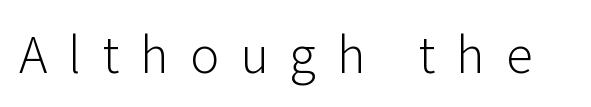
{"serif": "no", "italic": "no", "bold": "no", "weight": "light", "width": "normal", "stroke_contrast": "low", "x_height": "medium", "monospaced": "no", "underline": "no", "letter_spacing": "wide", "letter_spacing_em": 0.39, "glyph_px": 54}
